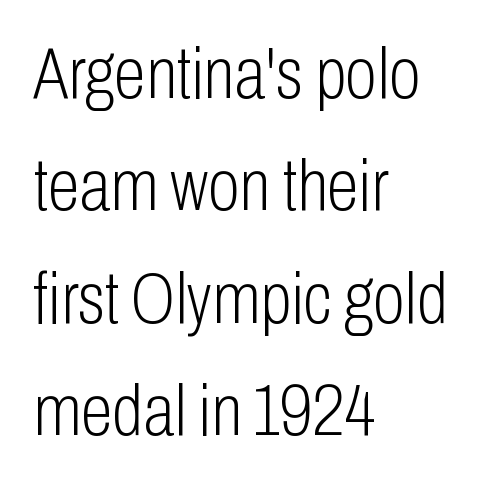
The designer left line spacing at the default. A classic flush-left, rag-right setting is used for this passage. The typeface chosen for these lines omits serifs. The foot of each line stays bare and open. This sample has the flowing, uneven cadence of proportional lettering.
